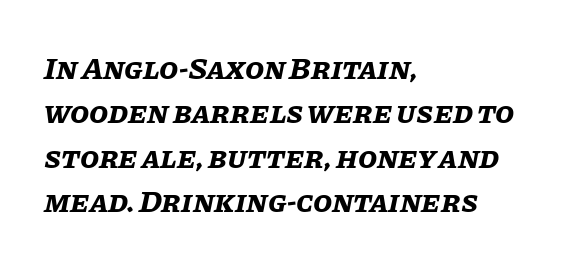
The font is running at its bold setting. Nothing unusual about the tracking: characters are spaced as the font intends. Quick note: interline space is typical. Proportional: the letters do not fall into vertical columns. One-word summary of the alignment: left.
